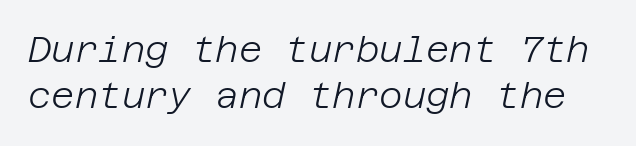
{"italic": "yes", "lean": "right", "slant_degrees": 12, "bold": "no", "weight": "light", "width": "normal", "stroke_contrast": "low", "x_height": "large", "underline": "no", "line_spacing": "normal", "line_spacing_ratio": 1.28, "letter_spacing": "normal", "letter_spacing_em": 0.0, "glyph_px": 36}
